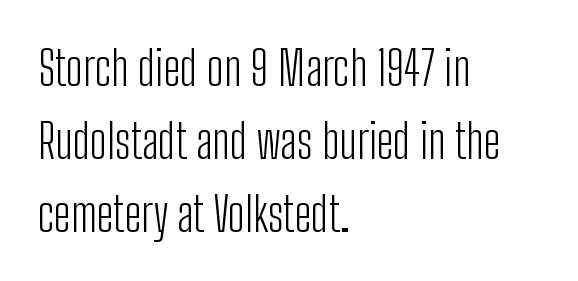
{"serif": "no", "italic": "no", "bold": "no", "weight": "light", "width": "condensed", "stroke_contrast": "low", "x_height": "medium", "monospaced": "no", "underline": "no", "align": "left", "line_spacing": "normal", "line_spacing_ratio": 1.52, "letter_spacing": "normal", "letter_spacing_em": 0.0, "glyph_px": 48}
